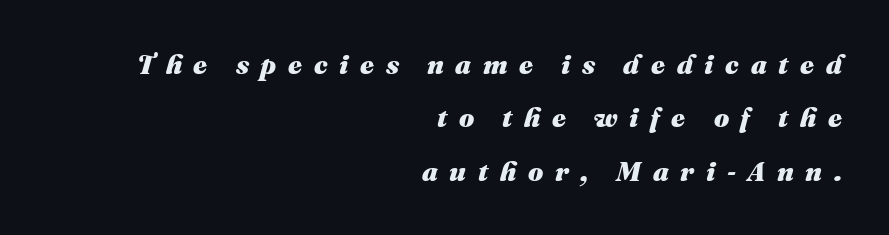
{"italic": "yes", "lean": "right", "slant_degrees": 16, "bold": "yes", "underline": "no", "align": "right", "line_spacing": "loose", "line_spacing_ratio": 1.98, "letter_spacing": "wide", "letter_spacing_em": 0.43, "glyph_px": 27}
